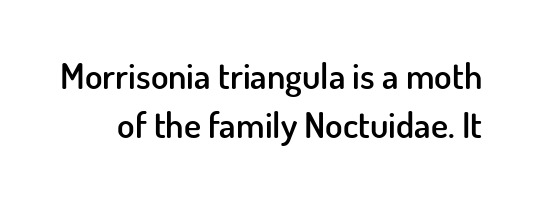
Q: Is the text bold? A: Semi-bold.
Q: Is the text italic (slanted)? A: No, it is upright.
Q: Is the typeface a serif or a sans-serif typeface? A: Sans-serif.
Q: Is the text underlined? A: No.
Q: Is the spacing between letters normal or unusually wide? A: Normal.
Q: Is the spacing between lines tight, normal or loose? A: Normal.
Q: Width (condensed, normal, or wide)? A: Normal.
Q: Stroke contrast? A: Low.
Q: x-height? A: Small.
Q: Monospaced? A: No.
